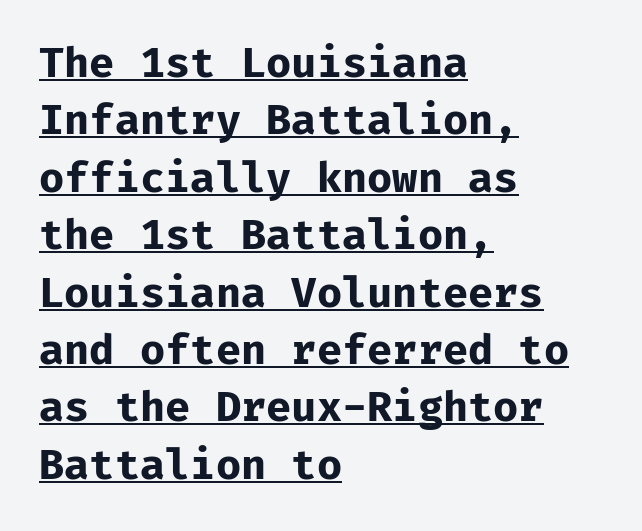
{"serif": "no", "italic": "no", "bold": "yes", "weight": "bold", "width": "normal", "stroke_contrast": "low", "x_height": "medium", "underline": "yes", "align": "left", "line_spacing": "normal", "line_spacing_ratio": 1.4, "letter_spacing": "normal", "letter_spacing_em": 0.0, "glyph_px": 41}
